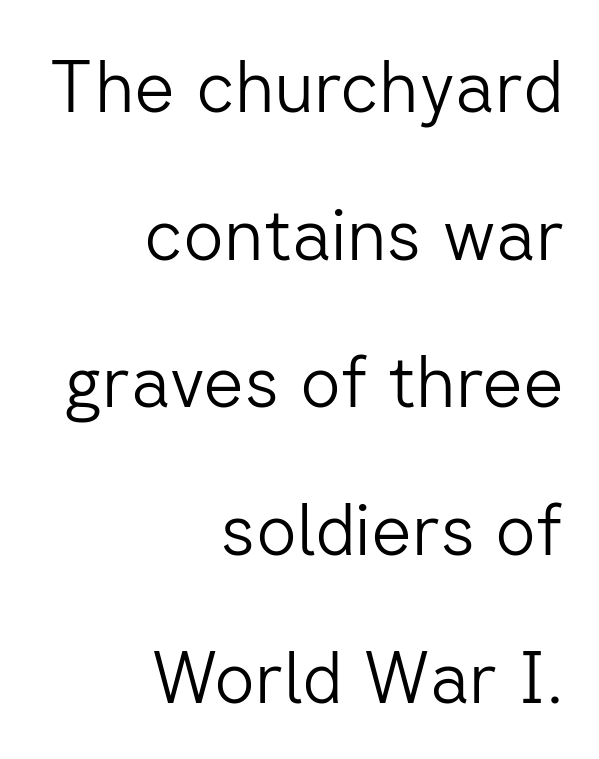
Q: Is the text bold? A: No.
Q: Is the text italic (slanted)? A: No, it is upright.
Q: Is the typeface a serif or a sans-serif typeface? A: Sans-serif.
Q: Is the text underlined? A: No.
Q: How is the paragraph aligned? A: Right-aligned.
Q: Is the spacing between letters normal or unusually wide? A: Normal.
Q: Is the spacing between lines tight, normal or loose? A: Loose.
Q: Width (condensed, normal, or wide)? A: Normal.
Q: Stroke contrast? A: Low.
Q: x-height? A: Medium.
Q: Monospaced? A: No.
